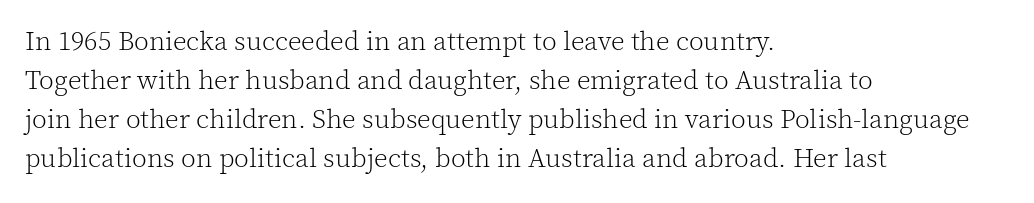
Q: Is the text bold? A: No.
Q: Is the text italic (slanted)? A: No, it is upright.
Q: Is the text underlined? A: No.
Q: How is the paragraph aligned? A: Left-aligned.
Q: Is the spacing between letters normal or unusually wide? A: Normal.
Q: Is the spacing between lines tight, normal or loose? A: Normal.
